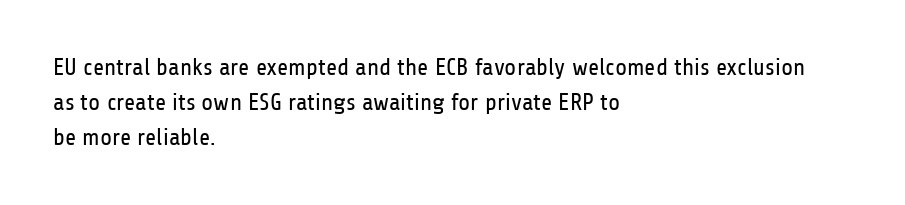
The image shows 24 px text type, upright; set left-aligned, normal line spacing (1.46x), normal letter spacing, not underlined.
